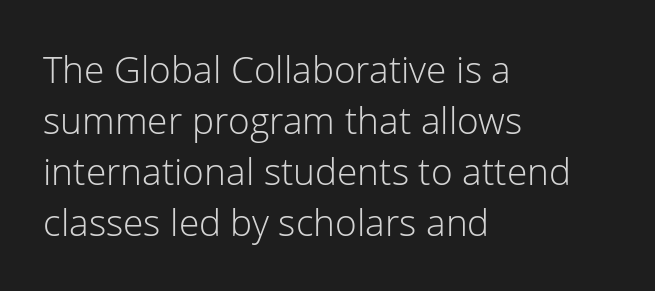
{"serif": "no", "italic": "no", "bold": "no", "weight": "light", "width": "normal", "stroke_contrast": "low", "x_height": "medium", "monospaced": "no", "underline": "no", "align": "left", "line_spacing": "normal", "line_spacing_ratio": 1.38, "letter_spacing": "normal", "letter_spacing_em": 0.0, "glyph_px": 37}
